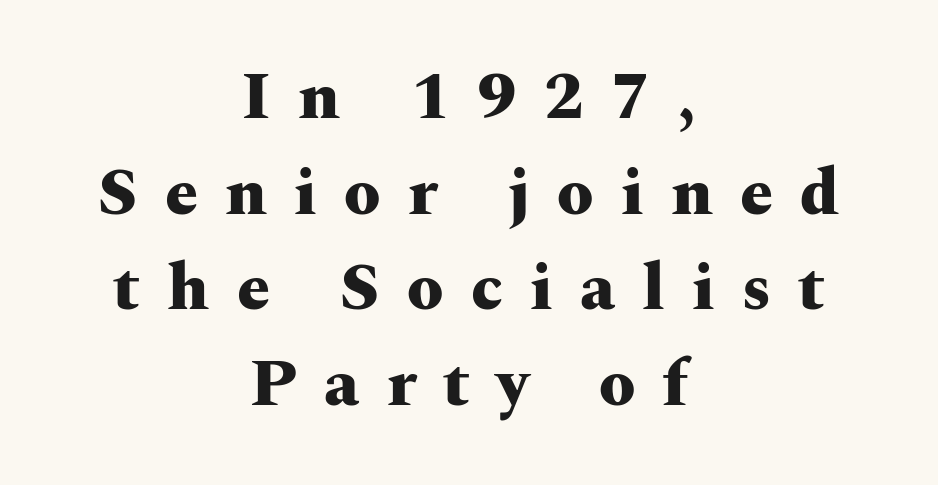
Q: Is the text bold? A: Yes.
Q: Is the text italic (slanted)? A: No, it is upright.
Q: Is the typeface a serif or a sans-serif typeface? A: Serif.
Q: Is the text underlined? A: No.
Q: How is the paragraph aligned? A: Centered.
Q: Is the spacing between letters normal or unusually wide? A: Unusually wide.
Q: Is the spacing between lines tight, normal or loose? A: Normal.
Q: Width (condensed, normal, or wide)? A: Wide.
Q: Stroke contrast? A: Medium.
Q: x-height? A: Medium.
Q: Monospaced? A: No.
